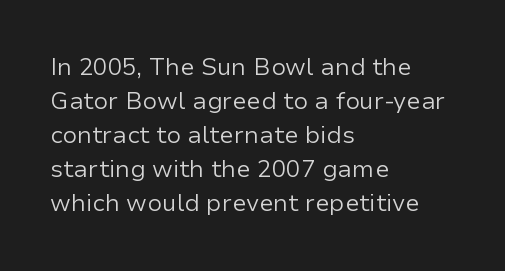
The image shows 24 px text type, upright; set left-aligned, normal line spacing (1.42x), normal letter spacing, not underlined.
